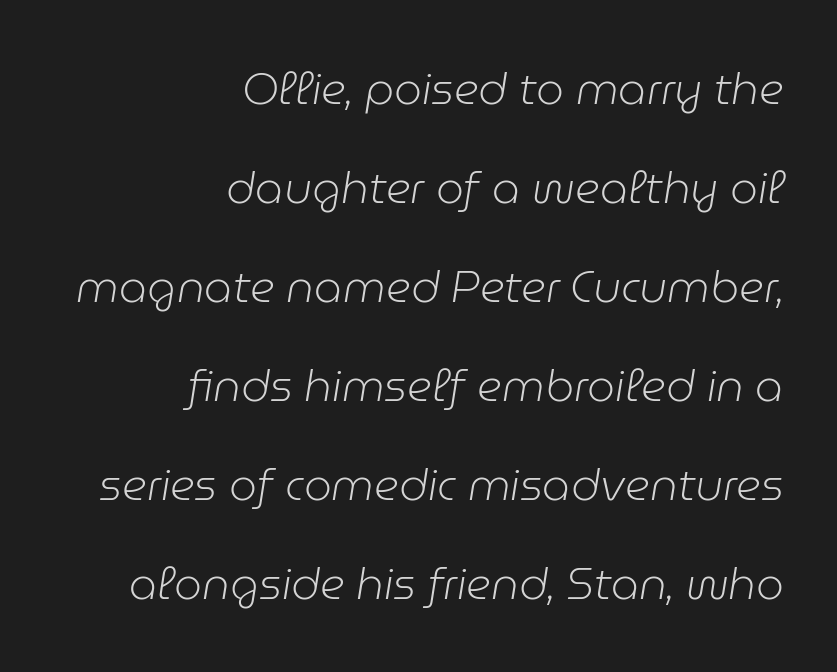
{"italic": "yes", "lean": "right", "slant_degrees": 9, "bold": "no", "weight": "light", "width": "normal", "stroke_contrast": "low", "x_height": "medium", "monospaced": "no", "underline": "no", "align": "right", "line_spacing": "loose", "line_spacing_ratio": 2.25, "letter_spacing": "normal", "letter_spacing_em": 0.0, "glyph_px": 44}
